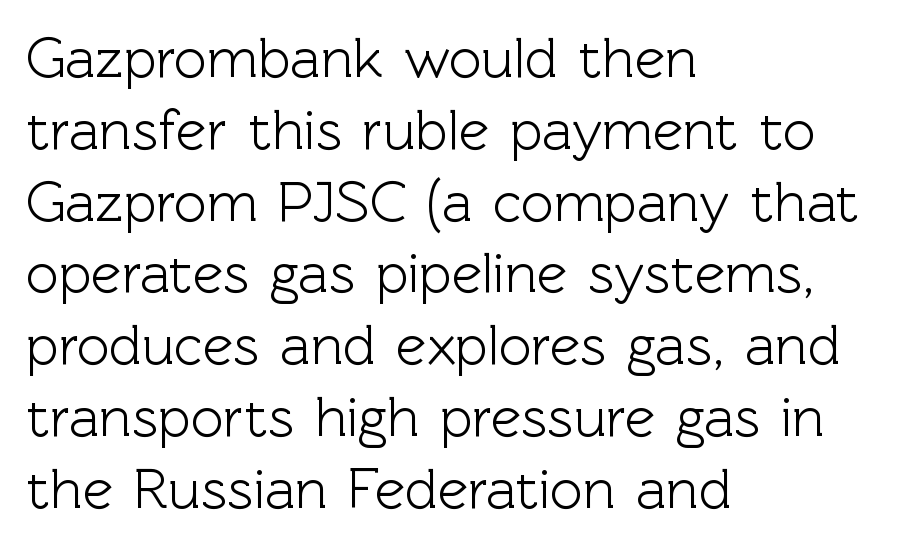
The image shows 57 px sans-serif type, upright; set left-aligned, normal line spacing (1.26x), normal letter spacing, not underlined; a medium x-height.
